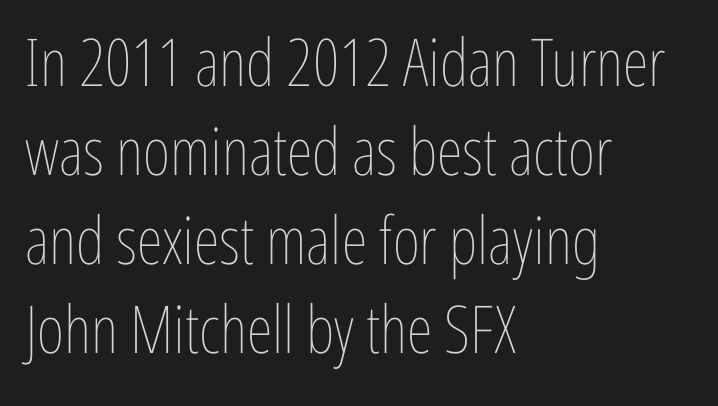
Q: Is the text bold? A: No.
Q: Is the text italic (slanted)? A: No, it is upright.
Q: Is the text underlined? A: No.
Q: How is the paragraph aligned? A: Left-aligned.
Q: Is the spacing between letters normal or unusually wide? A: Normal.
Q: Is the spacing between lines tight, normal or loose? A: Normal.
Q: Width (condensed, normal, or wide)? A: Condensed.
Q: Stroke contrast? A: Low.
Q: x-height? A: Medium.
Q: Monospaced? A: No.
